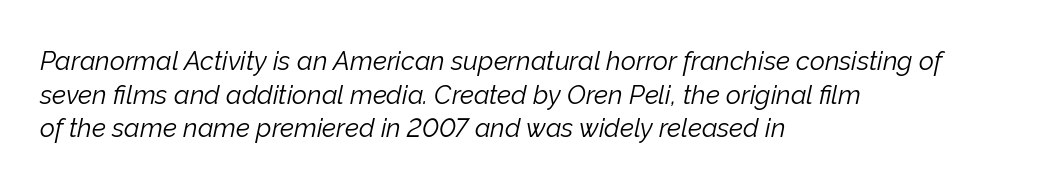
Q: Is the text bold? A: No.
Q: Is the text italic (slanted)? A: Yes, it leans right by about 12 degrees.
Q: Is the text underlined? A: No.
Q: How is the paragraph aligned? A: Left-aligned.
Q: Is the spacing between letters normal or unusually wide? A: Normal.
Q: Is the spacing between lines tight, normal or loose? A: Normal.
